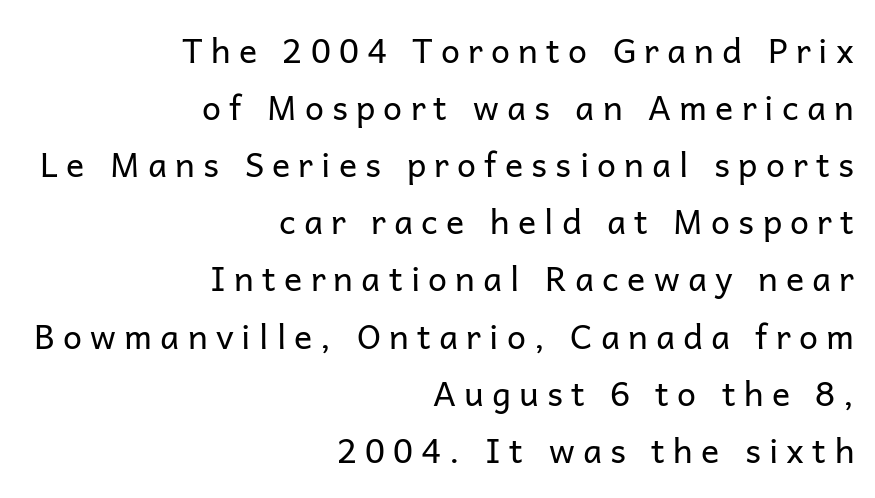
Regarding leading, the lines here are spaced in the standard way. Do the characters align in a grid? No, the font is proportional. Unlike italic type, these characters show no tilt at all. A student would call this right alignment; a typographer would say flush right, rag left. Serif or sans? Sans — the stroke terminals are bare. Unmarked baselines from the first word to the last.
